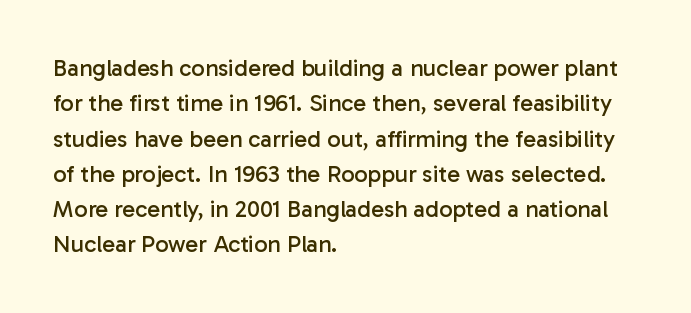
Q: Is the text bold? A: No.
Q: Is the text italic (slanted)? A: No, it is upright.
Q: Is the text underlined? A: No.
Q: How is the paragraph aligned? A: Left-aligned.
Q: Is the spacing between letters normal or unusually wide? A: Normal.
Q: Is the spacing between lines tight, normal or loose? A: Normal.
